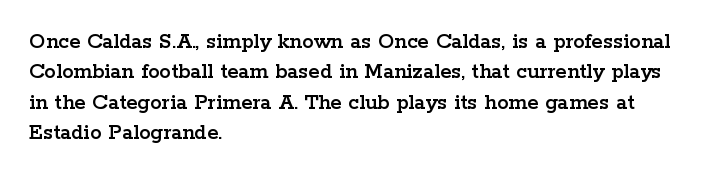
{"italic": "no", "underline": "no", "align": "left", "line_spacing": "normal", "line_spacing_ratio": 1.32, "letter_spacing": "normal", "letter_spacing_em": 0.0, "glyph_px": 23}
